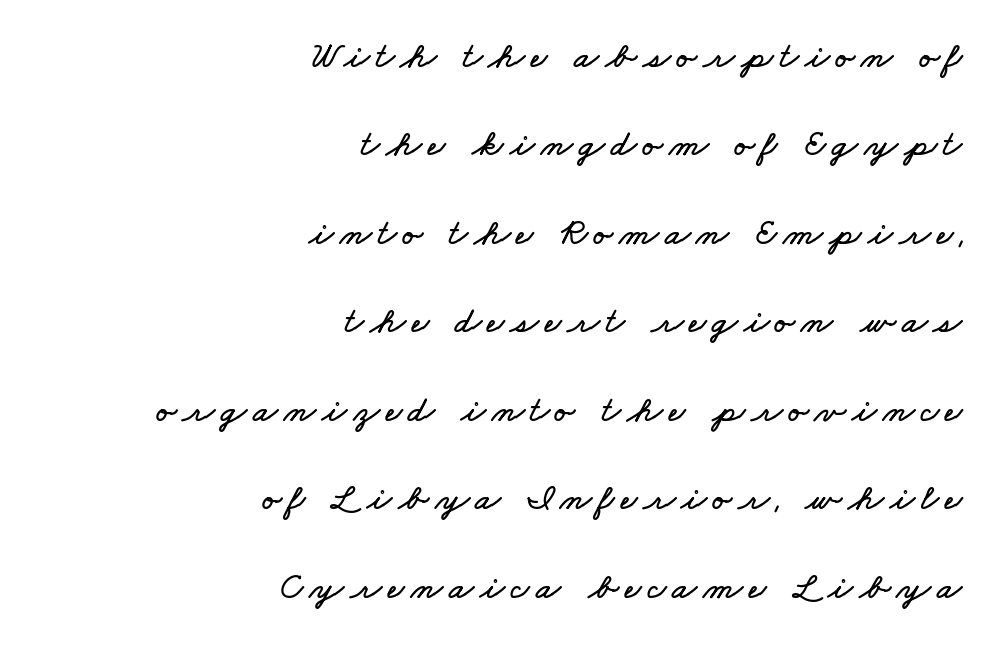
These lines are rendered in a variable-pitch font. Leading is clearly above the norm, producing a sparse column. Reading down the block, your eye finds every line finishing at a fixed right position. Bare-footed words on every line.
